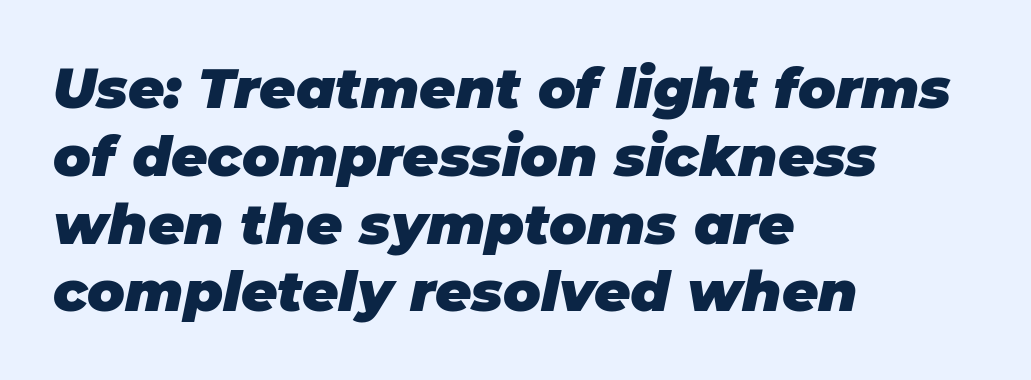
Here the designer chose a conventional face with non-uniform glyph widths. The strokes are fattened all the way to bold. Posture: slanted. The setting favours the left margin, as ordinary paragraphs usually do.
